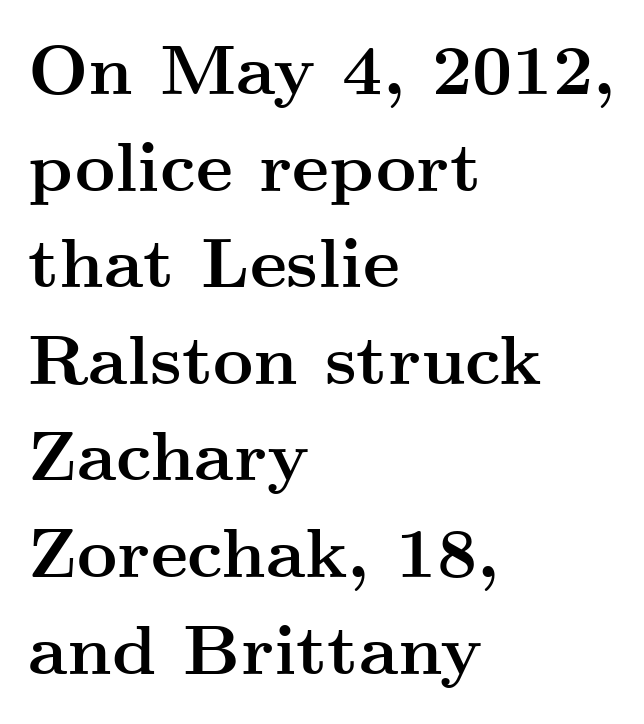
Q: Is the text bold? A: Yes.
Q: Is the text italic (slanted)? A: No, it is upright.
Q: Is the typeface a serif or a sans-serif typeface? A: Serif.
Q: Is the text underlined? A: No.
Q: How is the paragraph aligned? A: Left-aligned.
Q: Is the spacing between letters normal or unusually wide? A: Normal.
Q: Is the spacing between lines tight, normal or loose? A: Normal.
Q: Width (condensed, normal, or wide)? A: Wide.
Q: Stroke contrast? A: Medium.
Q: x-height? A: Small.
Q: Monospaced? A: No.
